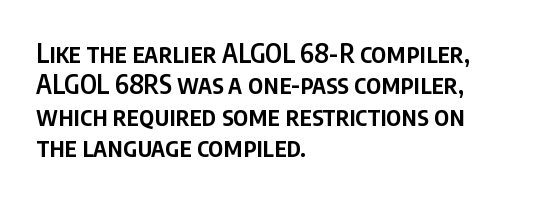
Q: Is the text bold? A: Semi-bold.
Q: Is the text italic (slanted)? A: No, it is upright.
Q: Is the text underlined? A: No.
Q: How is the paragraph aligned? A: Left-aligned.
Q: Is the spacing between letters normal or unusually wide? A: Normal.
